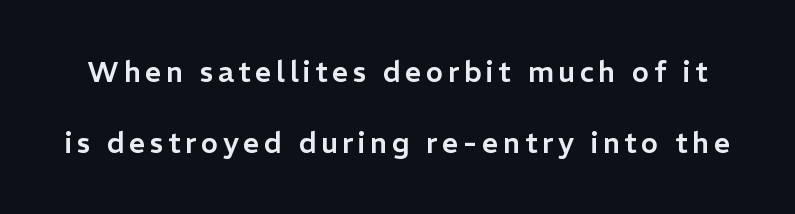
Q: Is the text italic (slanted)? A: No, it is upright.
Q: Is the typeface a serif or a sans-serif typeface? A: Sans-serif.
Q: Is the text underlined? A: No.
Q: Is the spacing between lines tight, normal or loose? A: Loose.
Q: Width (condensed, normal, or wide)? A: Normal.
Q: Stroke contrast? A: Low.
Q: x-height? A: Medium.
Q: Monospaced? A: No.
